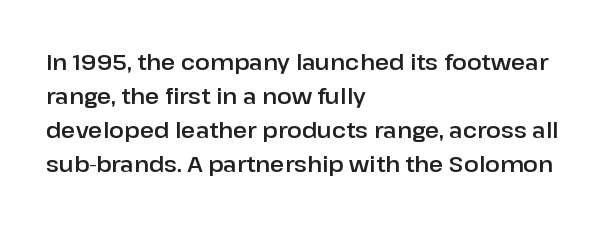
{"italic": "no", "underline": "no", "align": "left", "line_spacing": "normal", "line_spacing_ratio": 1.55, "letter_spacing": "normal", "letter_spacing_em": 0.0, "glyph_px": 22}
